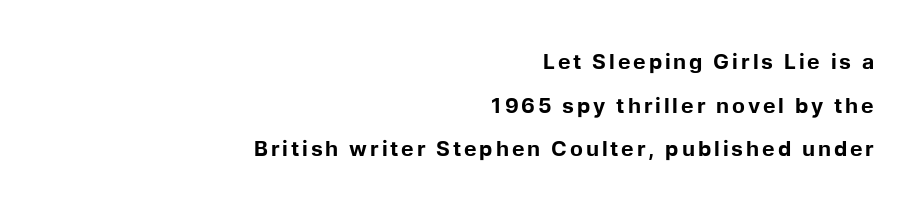
Interline gaps are noticeably wide in this sample. A full-strength bold gives these letters their thick strokes. Designer's note — italics off, roman on. No word sits above an underline.
